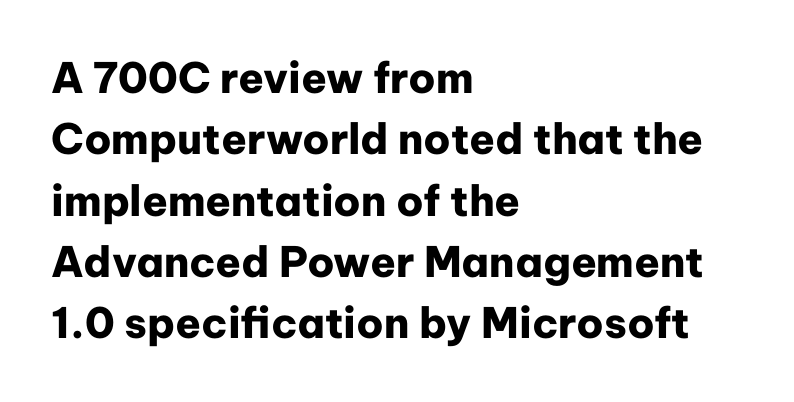
The passage shown is not underscored anywhere. The letters stand straight up with perfectly vertical stems. The block of text has a typical density, with ordinary space between rows. The face used here has the dense, thick strokes of a bold.
